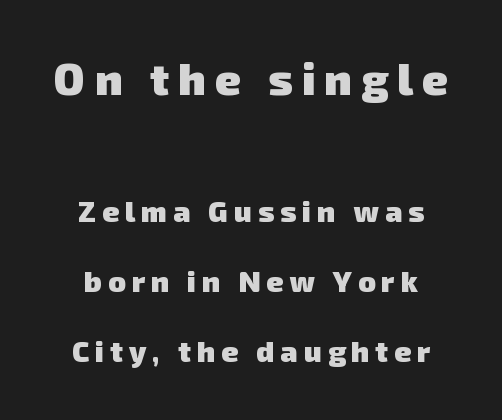
{"serif": "no", "bold": "yes", "weight": "heavy", "width": "normal", "stroke_contrast": "low", "x_height": "medium", "monospaced": "no", "underline": "no", "line_spacing": "loose", "line_spacing_ratio": 2.42, "letter_spacing": "wide", "letter_spacing_em": 0.21, "larger_block": "first", "size_ratio": 1.52, "glyph_px": 44}
